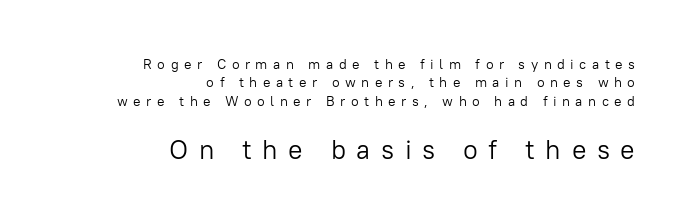
The image shows 27 px text type, upright; set right-aligned, normal line spacing (1.31x), unusually wide letter spacing (+0.39 em), not underlined; the second (bottom) block is 1.93x larger.
